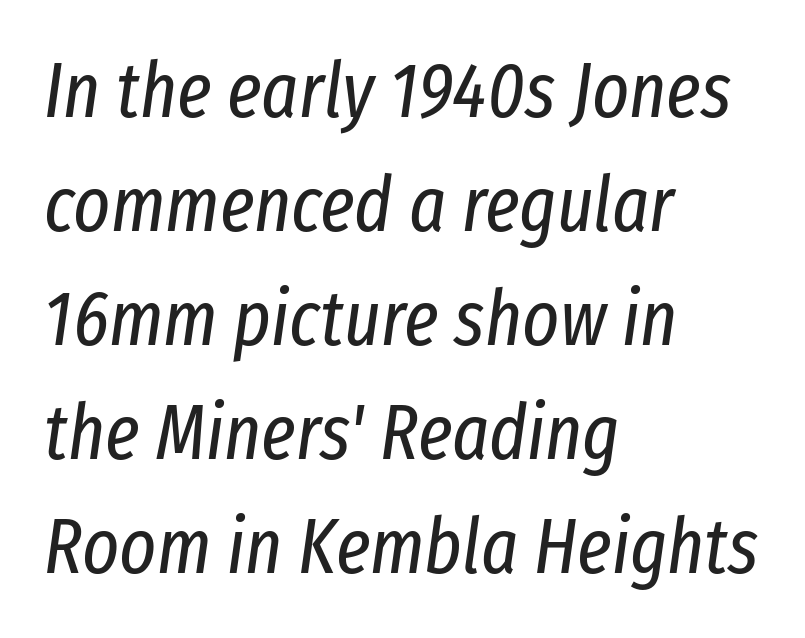
{"italic": "yes", "lean": "right", "slant_degrees": 8, "bold": "no", "weight": "regular", "width": "condensed", "stroke_contrast": "low", "x_height": "medium", "monospaced": "no", "underline": "no", "align": "left", "line_spacing": "normal", "line_spacing_ratio": 1.46, "letter_spacing": "normal", "letter_spacing_em": 0.0, "glyph_px": 78}
